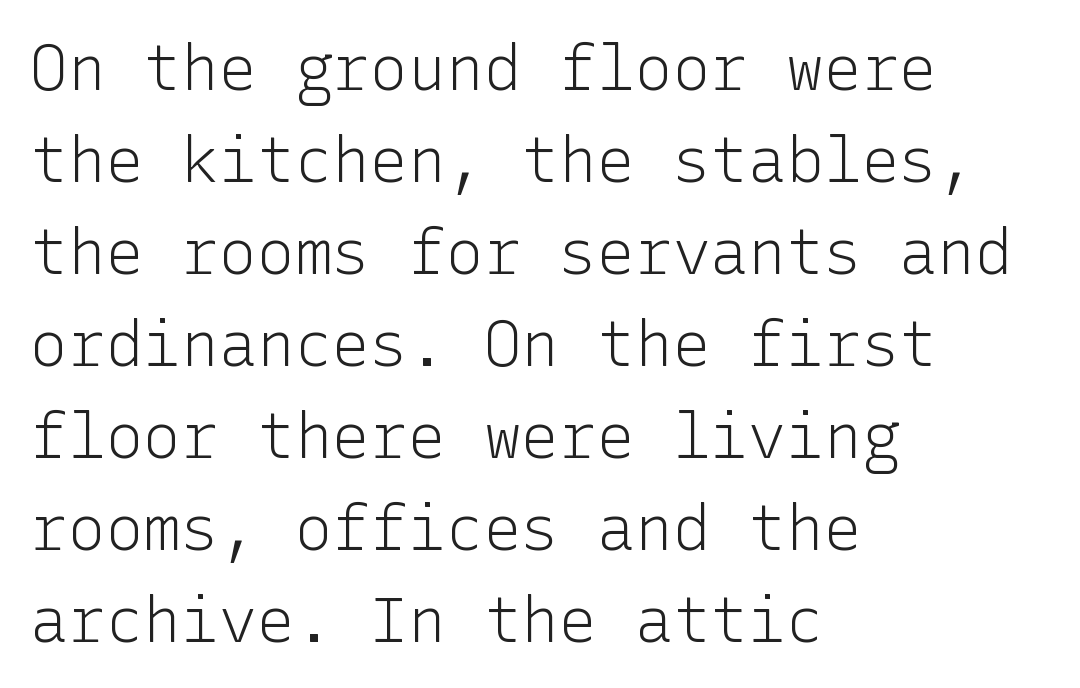
Q: Is the text bold? A: No.
Q: Is the text italic (slanted)? A: No, it is upright.
Q: Is the typeface a serif or a sans-serif typeface? A: Sans-serif.
Q: Is the text underlined? A: No.
Q: How is the paragraph aligned? A: Left-aligned.
Q: Is the spacing between letters normal or unusually wide? A: Normal.
Q: Is the spacing between lines tight, normal or loose? A: Normal.
Q: Width (condensed, normal, or wide)? A: Normal.
Q: Stroke contrast? A: Low.
Q: x-height? A: Medium.
